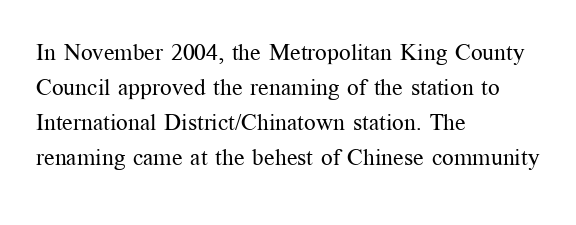
The image shows 23 px text type, upright; set left-aligned, normal line spacing (1.52x), normal letter spacing, not underlined.
